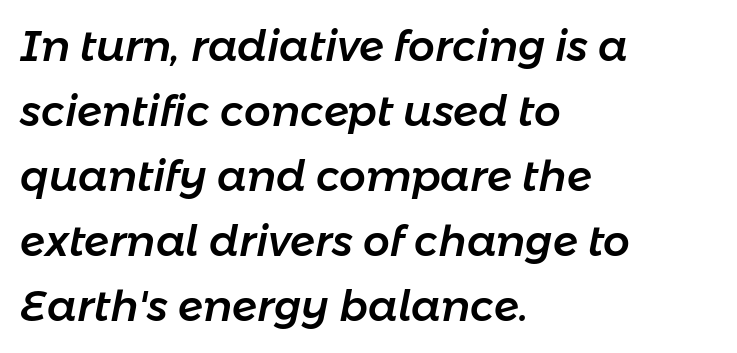
Q: Is the text italic (slanted)? A: Yes, it leans right by about 11 degrees.
Q: Is the text underlined? A: No.
Q: How is the paragraph aligned? A: Left-aligned.
Q: Is the spacing between letters normal or unusually wide? A: Normal.
Q: Is the spacing between lines tight, normal or loose? A: Normal.
Q: Width (condensed, normal, or wide)? A: Normal.
Q: Stroke contrast? A: Low.
Q: x-height? A: Medium.
Q: Monospaced? A: No.
